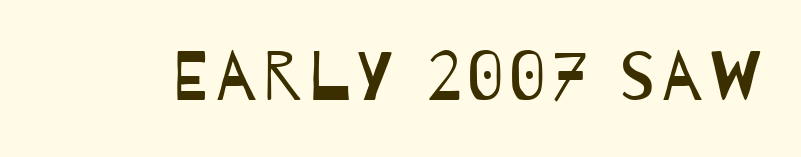
The image shows 69 px regular-weight, condensed sans-serif type; set not underlined; low stroke contrast and a large x-height.
